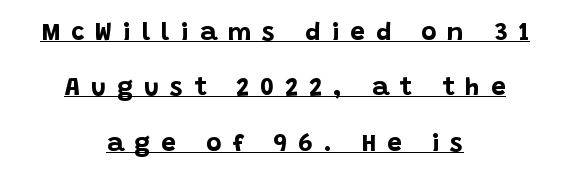
The image shows 26 px bold type, upright; set centered, loose line spacing (2.13x), unusually wide letter spacing (+0.42 em), underlined.
